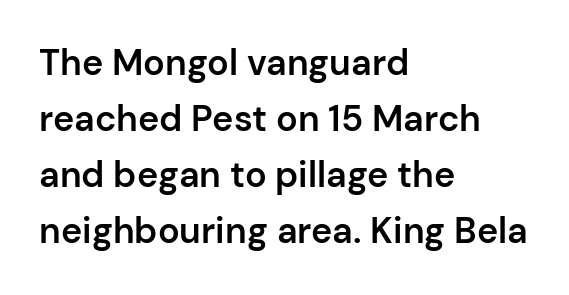
The image shows 36 px semibold sans-serif type, upright; set left-aligned, normal line spacing (1.56x), normal letter spacing, not underlined; low stroke contrast and a medium x-height.
